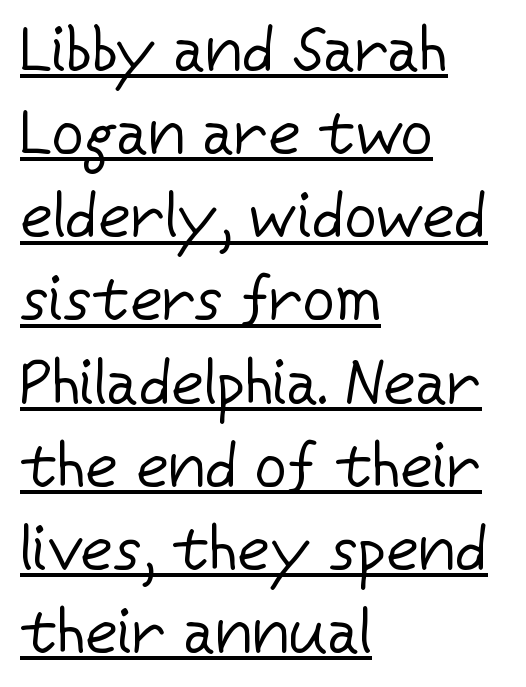
Left-aligned paragraph, ragged on the right. There is no visible air inserted between adjacent glyphs. Vertical strokes here are truly vertical. Serif or sans? Sans — the stroke terminals are bare. Baseline-to-baseline distance is the conventional proportion of letter height.
